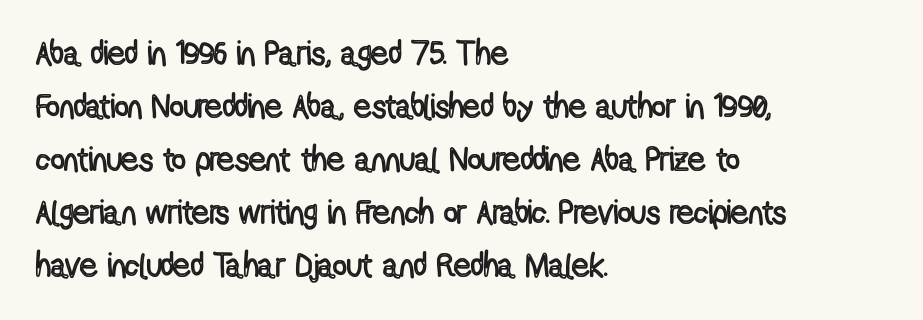
The image shows 34 px condensed type, upright; set left-aligned, normal line spacing (1.56x), normal letter spacing, not underlined; a medium x-height.
